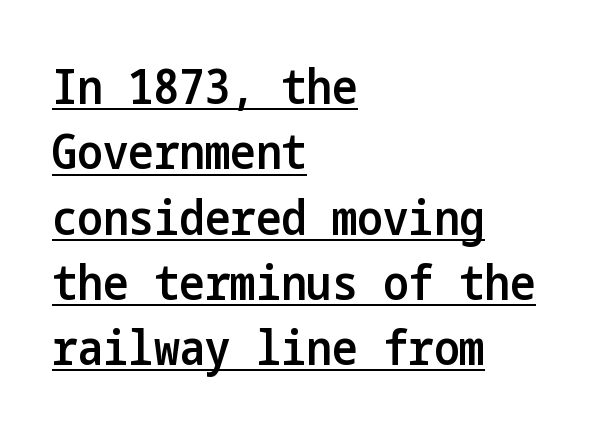
The image shows 48 px semibold, condensed sans-serif type, upright; set left-aligned, normal line spacing (1.36x), normal letter spacing, underlined; low stroke contrast and a medium x-height.
